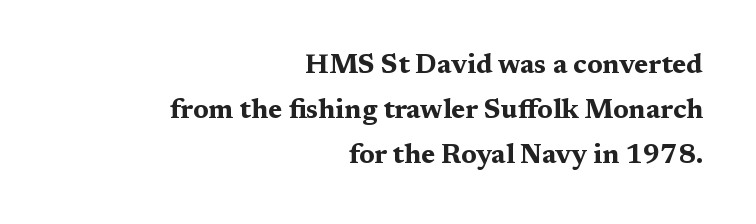
Q: Is the text bold? A: Yes.
Q: Is the text italic (slanted)? A: No, it is upright.
Q: Is the text underlined? A: No.
Q: How is the paragraph aligned? A: Right-aligned.
Q: Is the spacing between letters normal or unusually wide? A: Normal.
Q: Is the spacing between lines tight, normal or loose? A: Normal.
